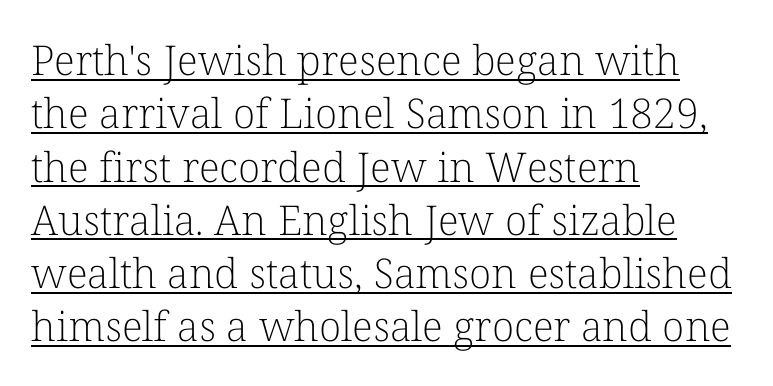
The image shows 41 px light serif type, upright; set left-aligned, normal line spacing (1.3x), normal letter spacing, underlined; low stroke contrast and a medium x-height.
